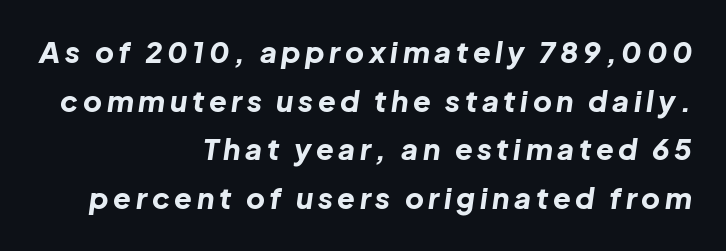
{"italic": "yes", "lean": "right", "slant_degrees": 8, "bold": "yes", "weight": "bold", "width": "normal", "stroke_contrast": "low", "x_height": "medium", "monospaced": "no", "underline": "no", "align": "right", "line_spacing": "normal", "line_spacing_ratio": 1.68, "glyph_px": 29}
